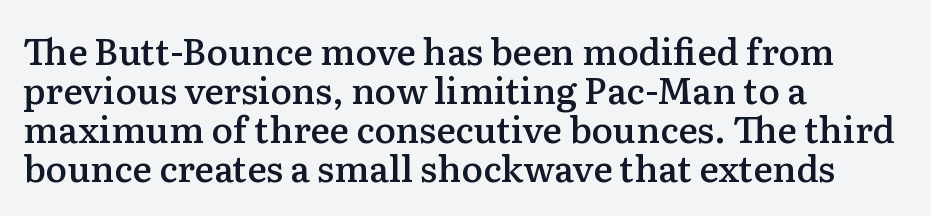
This is the in-between weight designers call semibold or demi. Does extra space separate the letters? No, they use regular spacing. One-word summary of the alignment: left. If you measured baseline to baseline, you'd find a short distance.
